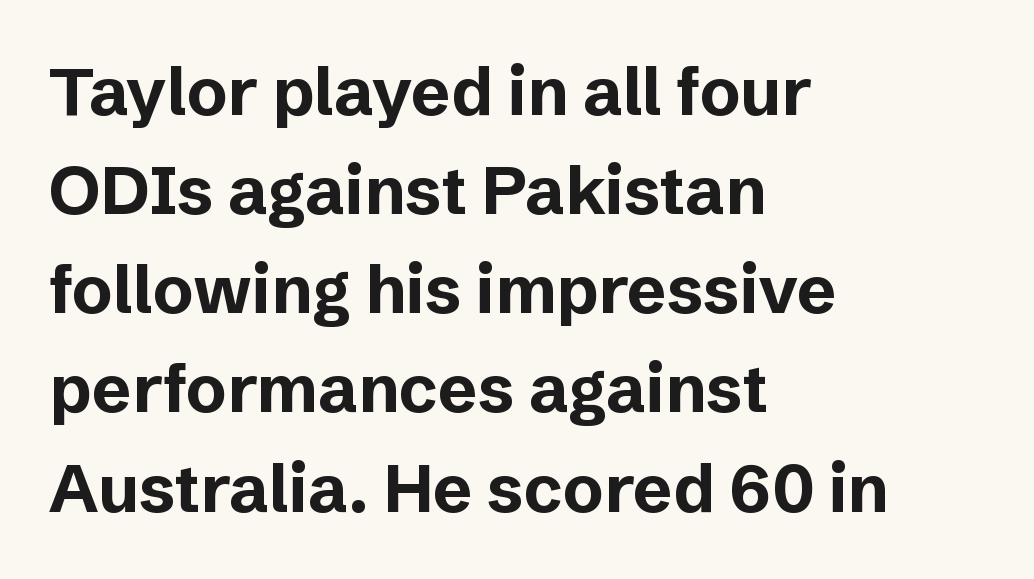
The type family on display is of the sans-serif kind. Students, note that the glyphs here touch the page at normal intervals. The rendering anchors every line to the left-hand side. Thick stems and heavy bowls — unmistakably bold. Here the designer chose a conventional face with non-uniform glyph widths.
